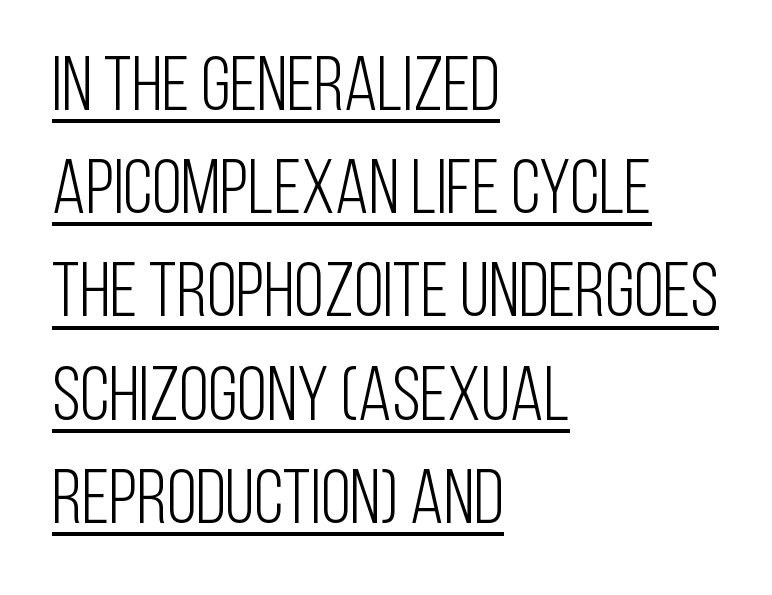
The image shows 77 px light, condensed sans-serif type, upright; set left-aligned, normal line spacing (1.34x), normal letter spacing, underlined; low stroke contrast and a large x-height.
